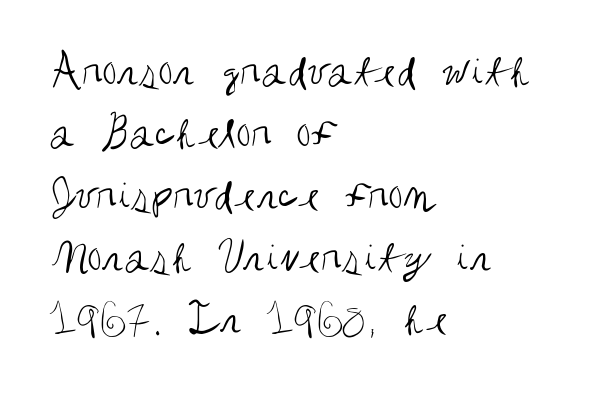
The image shows 48 px regular-weight, condensed sans-serif type; set left-aligned, normal line spacing (1.29x), normal letter spacing, not underlined; medium stroke contrast and a large x-height.
